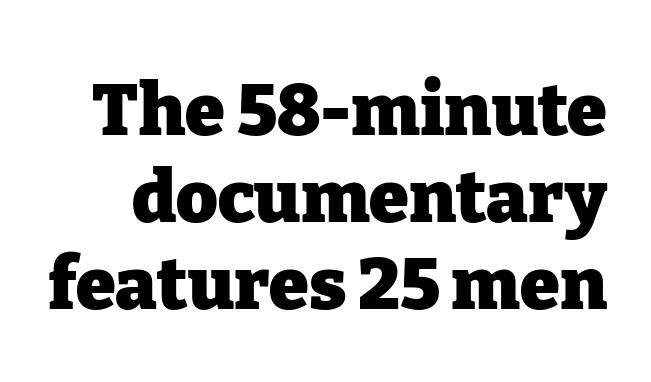
Q: Is the text bold? A: Yes.
Q: Is the text italic (slanted)? A: No, it is upright.
Q: Is the typeface a serif or a sans-serif typeface? A: Serif.
Q: Is the text underlined? A: No.
Q: Is the spacing between letters normal or unusually wide? A: Normal.
Q: Width (condensed, normal, or wide)? A: Normal.
Q: Stroke contrast? A: Low.
Q: x-height? A: Medium.
Q: Monospaced? A: No.
